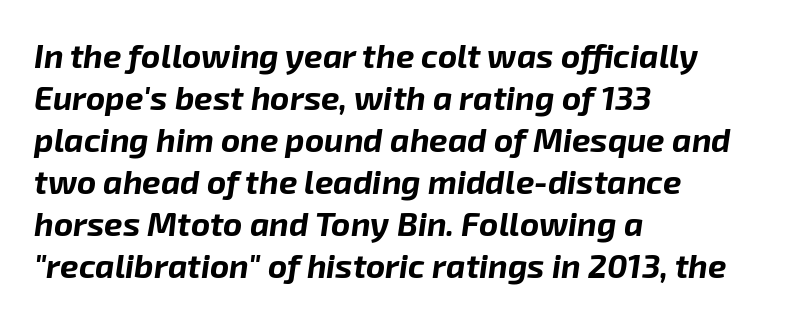
Q: Is the text bold? A: Yes.
Q: Is the text italic (slanted)? A: Yes, it leans right by about 8 degrees.
Q: Is the text underlined? A: No.
Q: How is the paragraph aligned? A: Left-aligned.
Q: Is the spacing between letters normal or unusually wide? A: Normal.
Q: Is the spacing between lines tight, normal or loose? A: Normal.
Q: Width (condensed, normal, or wide)? A: Normal.
Q: Stroke contrast? A: Low.
Q: x-height? A: Medium.
Q: Monospaced? A: No.
